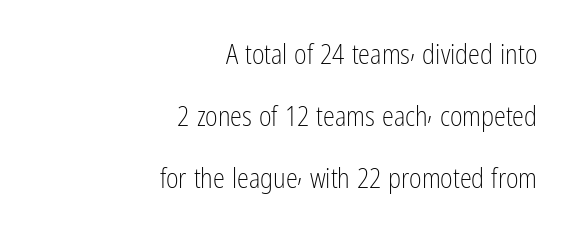
The image shows 27 px text type, upright; set right-aligned, loose line spacing (2.3x), normal letter spacing, not underlined.
